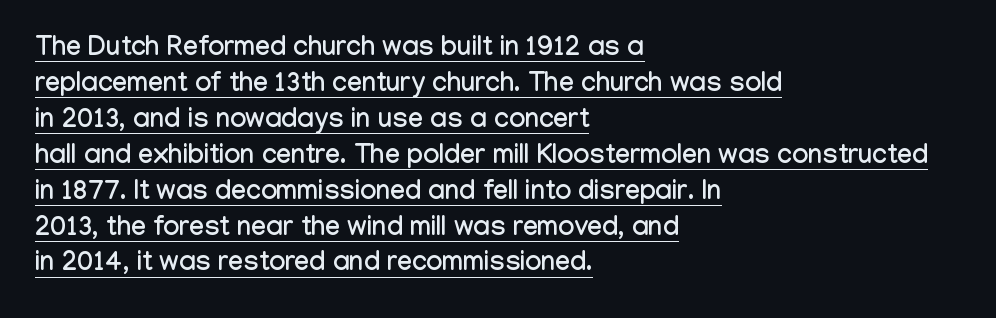
The image shows 27 px text type, upright; set left-aligned, normal line spacing (1.33x), normal letter spacing, underlined.
